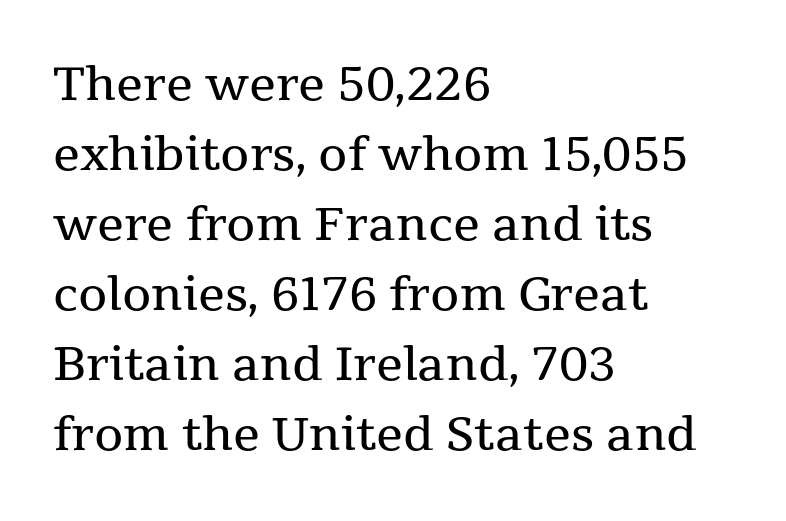
{"serif": "yes", "italic": "no", "bold": "no", "weight": "regular", "width": "normal", "stroke_contrast": "medium", "x_height": "medium", "monospaced": "no", "underline": "no", "align": "left", "line_spacing": "normal", "line_spacing_ratio": 1.49, "letter_spacing": "normal", "letter_spacing_em": 0.0, "glyph_px": 47}
